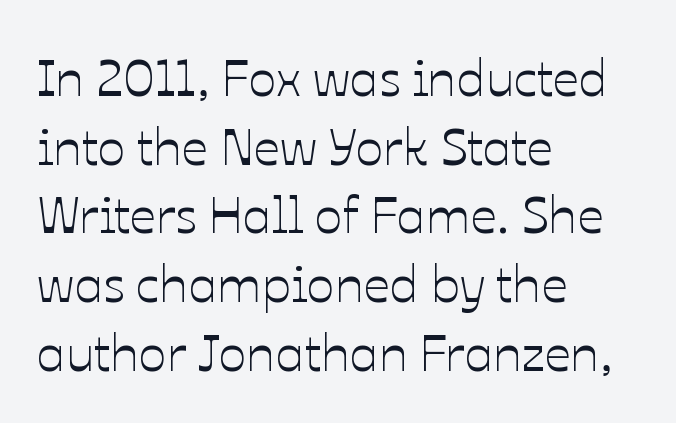
The leading is moderate, giving the passage an even texture. Anything drawn beneath the words? Only blank space. Here the designer chose a conventional face with non-uniform glyph widths. Reading down the block, your eye returns to a fixed left position each line.
